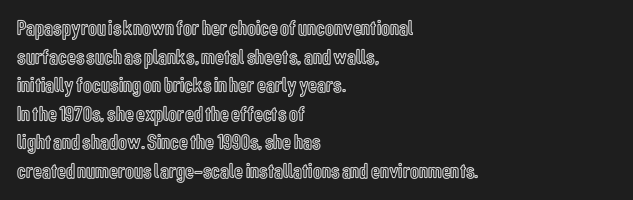
The image shows 22 px text type, upright; set left-aligned, normal line spacing (1.3x), normal letter spacing, not underlined.
